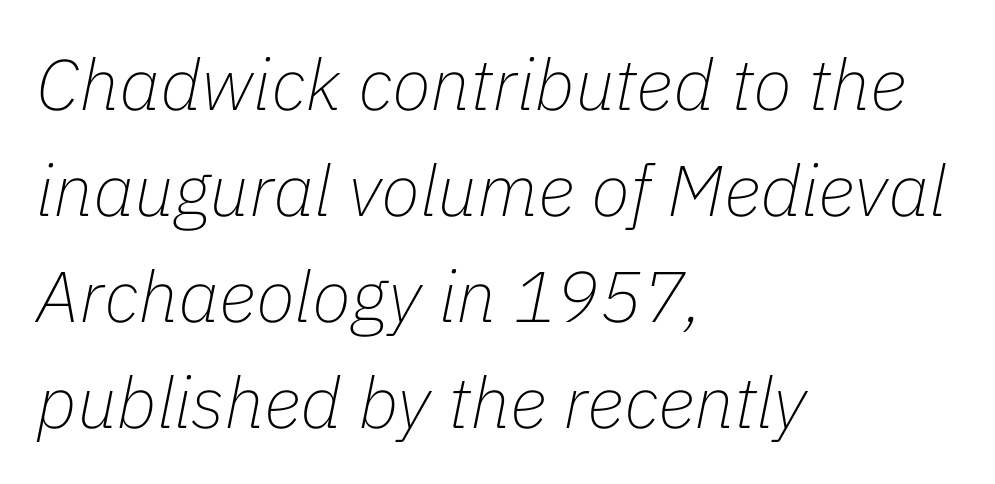
The image shows 72 px thin type, italic (leaning right); set left-aligned, normal line spacing (1.47x), normal letter spacing, not underlined; low stroke contrast and a medium x-height.
